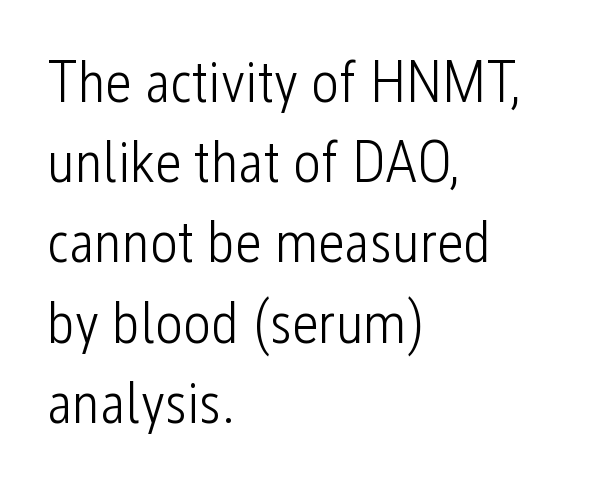
The typography opts for an upright posture over an oblique one. The passage is arranged the way most books set body copy — flush left. Is this a fixed-width face? No — the glyphs have proportional, varying widths. Is the stroke heavy? The answer is a plain regular-or-lighter.
